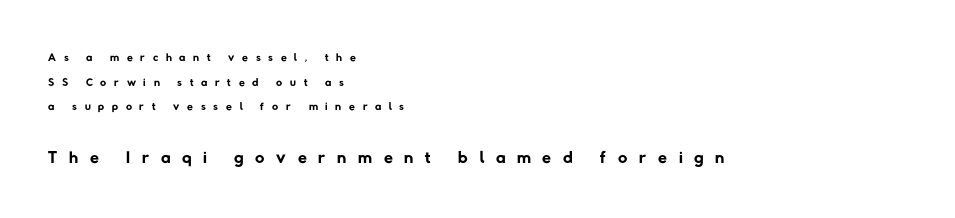
{"bold": "no", "underline": "no", "align": "left", "line_spacing": "normal", "line_spacing_ratio": 1.45, "letter_spacing": "wide", "letter_spacing_em": 0.45, "larger_block": "second", "size_ratio": 1.53, "glyph_px": 26}
